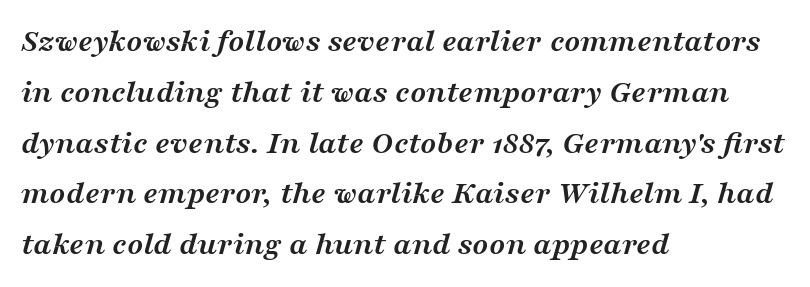
The image shows 33 px semibold, wide serif type, italic (leaning right); set left-aligned, normal line spacing (1.54x), normal letter spacing, not underlined; medium stroke contrast and a medium x-height.
